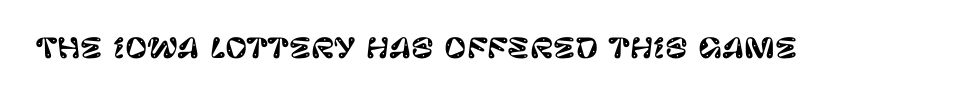
{"underline": "no", "letter_spacing": "normal", "letter_spacing_em": 0.0, "glyph_px": 27}
